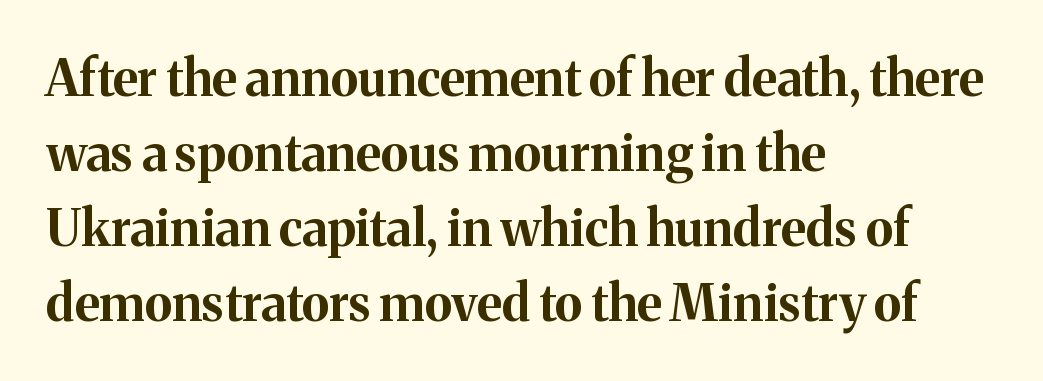
Type without underlining. The typeface chosen for these lines features serifs. Where is the straight margin? On the left. The typesetting leans heavy: a genuine bold. You can tell it's not italic because the verticals are truly vertical.
